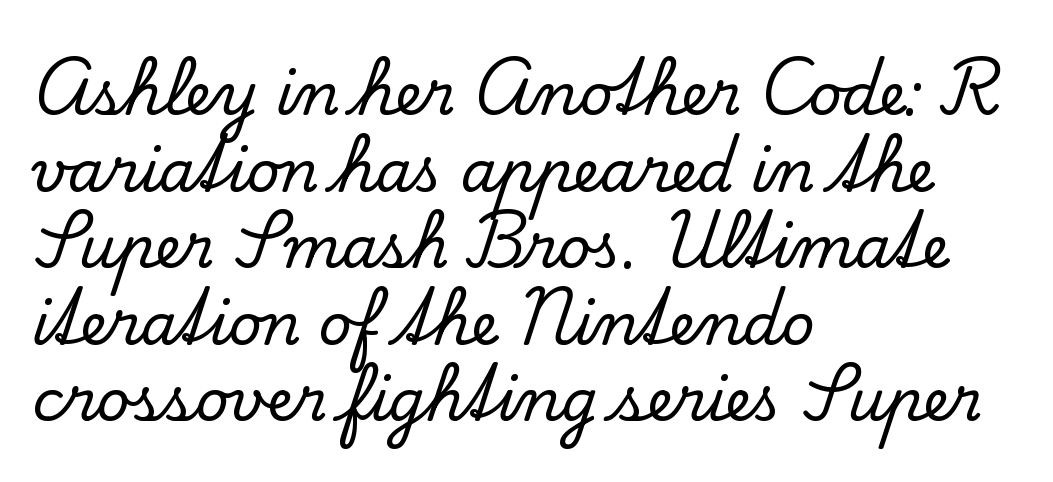
{"serif": "yes", "width": "normal", "stroke_contrast": "low", "x_height": "small", "monospaced": "no", "underline": "no", "align": "left", "line_spacing": "normal", "line_spacing_ratio": 1.32, "letter_spacing": "normal", "letter_spacing_em": 0.0, "glyph_px": 58}
